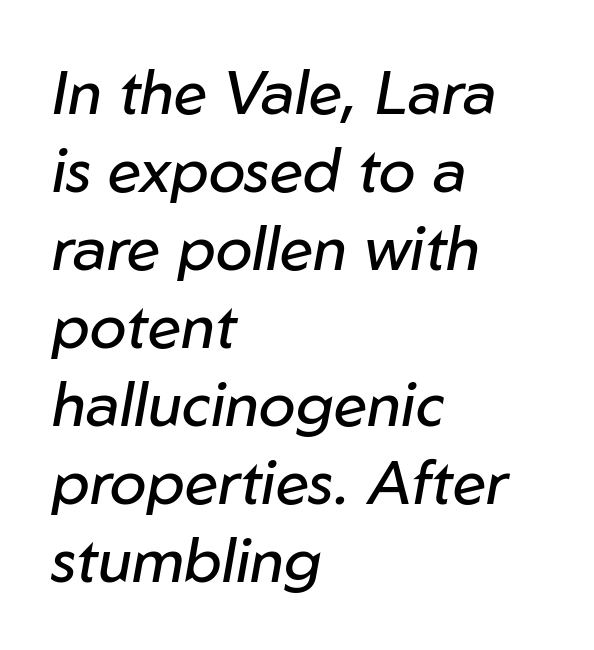
Each word holds together tightly as a unit, with standard inter-letter gaps. In terms of posture, this sample is oblique. One glance says typical: line gaps are just what's usual. Unbolded letterforms with no extra heft. Each line starts at the same left margin while the right side varies. Any mark beneath the type? The region is blank.
